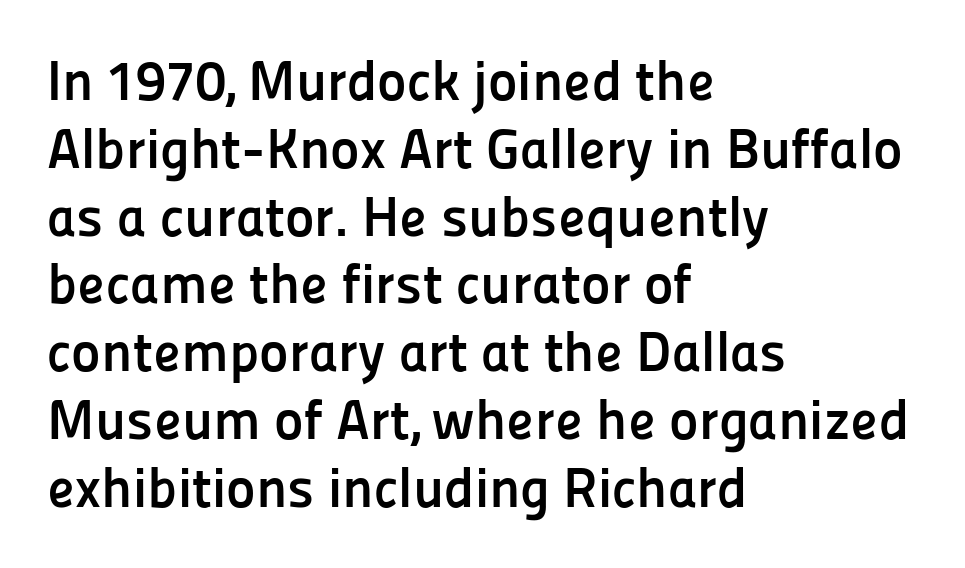
Short and long lines alike share a common starting point at left. You can tell it's not italic because the verticals are truly vertical. How are the letters spaced? Ordinarily, with no added tracking. The face used here is proportionally spaced, like ordinary book or web type. Chunky letters — that's bold for sure. Just letters on the line, the space beneath them empty.
